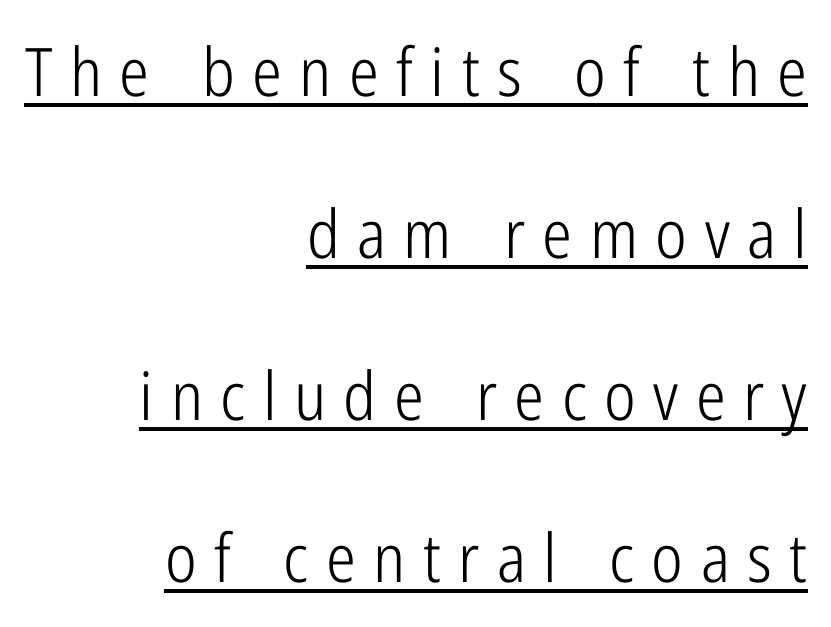
Q: Is the text bold? A: No.
Q: Is the text italic (slanted)? A: No, it is upright.
Q: Is the typeface a serif or a sans-serif typeface? A: Sans-serif.
Q: Is the text underlined? A: Yes.
Q: How is the paragraph aligned? A: Right-aligned.
Q: Is the spacing between letters normal or unusually wide? A: Unusually wide.
Q: Is the spacing between lines tight, normal or loose? A: Loose.
Q: Width (condensed, normal, or wide)? A: Condensed.
Q: Stroke contrast? A: Low.
Q: x-height? A: Medium.
Q: Monospaced? A: No.
